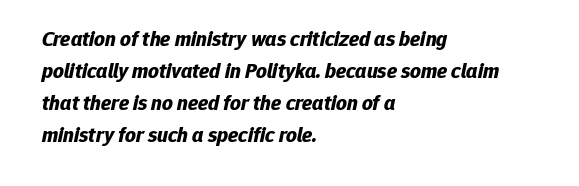
Characters are canted at an angle relative to the baseline's perpendicular. Stroke thickness is high; the sample reads as a true bold. Typeset ragged right — the left edge is the straight one. Quick note: interline space is typical. The glyphs are unaccompanied by any horizontal stroke below them.
